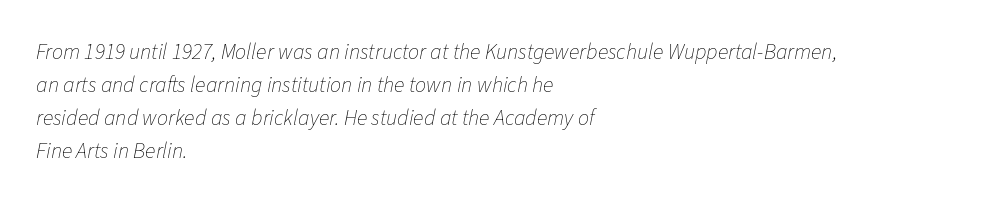
Beneath every word, the page is bare. Designer's note — italics engaged. Unbolded letterforms with no extra heft. Compared with typical paragraphs, the rows here are spaced about the same.
